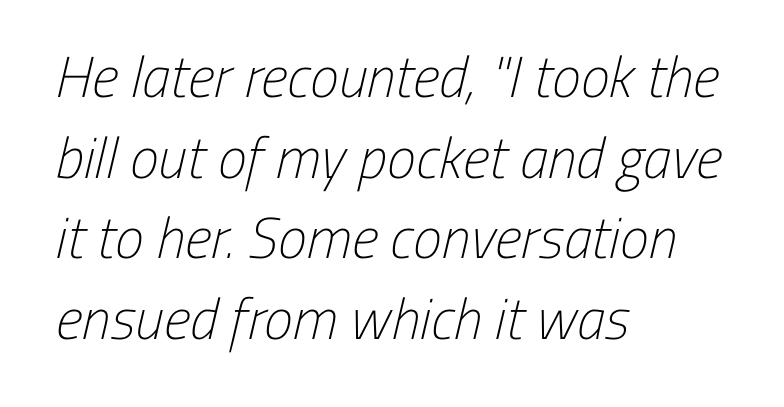
{"serif": "no", "bold": "no", "weight": "light", "width": "condensed", "stroke_contrast": "low", "x_height": "medium", "monospaced": "no", "underline": "no", "align": "left", "line_spacing": "normal", "line_spacing_ratio": 1.39, "letter_spacing": "normal", "letter_spacing_em": 0.0, "glyph_px": 58}
